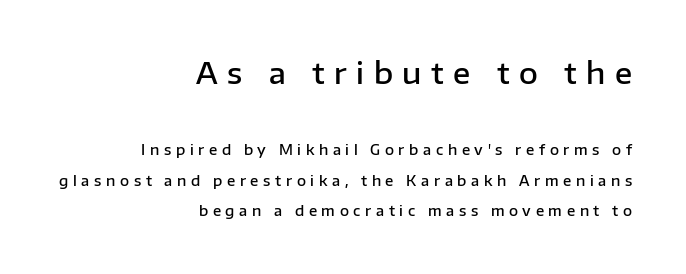
{"serif": "no", "italic": "no", "bold": "semi", "weight": "semibold", "width": "normal", "stroke_contrast": "low", "x_height": "medium", "monospaced": "no", "underline": "no", "align": "right", "line_spacing": "loose", "line_spacing_ratio": 2.17, "letter_spacing": "wide", "letter_spacing_em": 0.33, "larger_block": "first", "size_ratio": 2.07, "glyph_px": 29}
